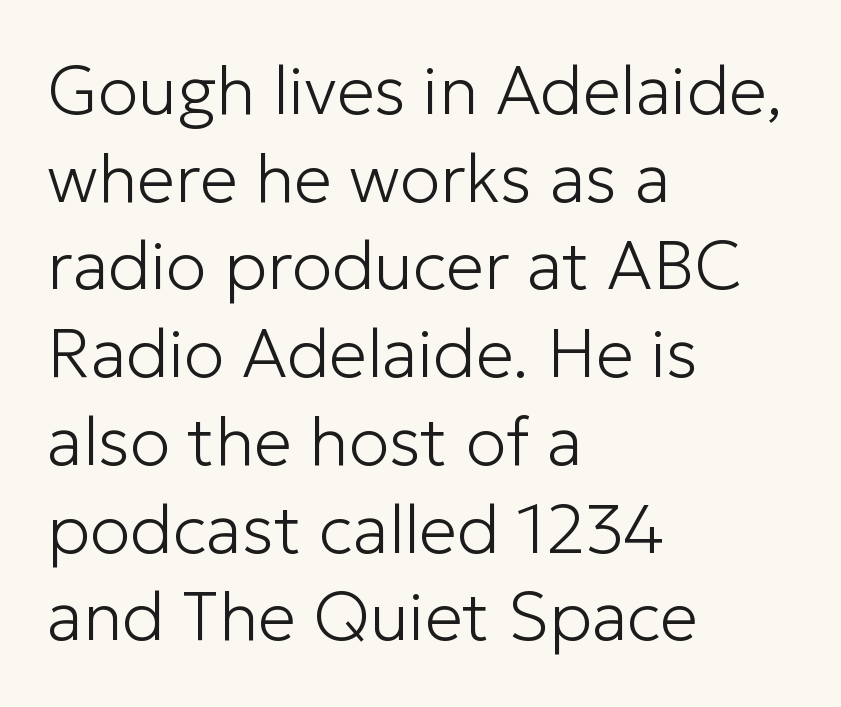
{"serif": "no", "italic": "no", "bold": "no", "weight": "light", "width": "normal", "stroke_contrast": "low", "x_height": "medium", "monospaced": "no", "underline": "no", "align": "left", "line_spacing": "normal", "line_spacing_ratio": 1.29, "letter_spacing": "normal", "letter_spacing_em": 0.0, "glyph_px": 68}
